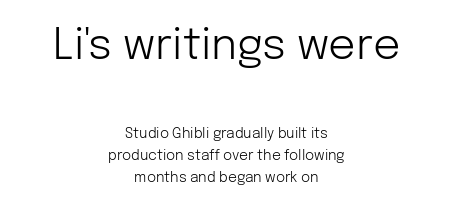
The paragraph has two soft edges and a firm central axis. Check under the words: just untouched page. Posture: vertical. The rows are spaced the way most documents space them. The glyphs in this specimen are sans serif.
